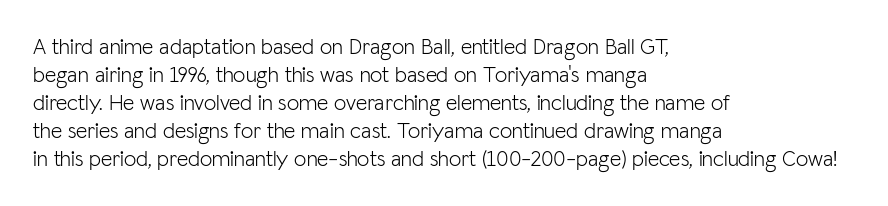
No extra ink here — the face is not bold. Students, observe: this is what conventionally led text looks like. Visually the block forms a straight wall on the left and a jagged coastline on the right. Clear beneath every line of the passage.
